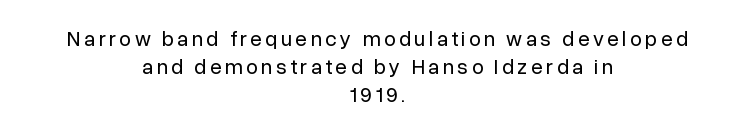
The image shows 21 px text type, upright; set centered, normal line spacing (1.33x), not underlined.
